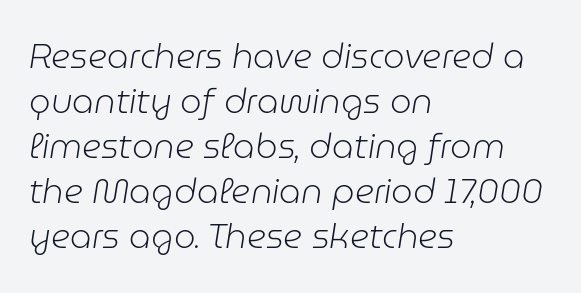
The image shows 34 px light type, italic (leaning right); set left-aligned, normal line spacing (1.32x), normal letter spacing, not underlined; low stroke contrast and a medium x-height.
